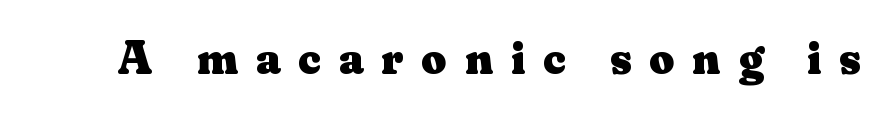
{"serif": "yes", "italic": "no", "bold": "yes", "weight": "heavy", "width": "normal", "stroke_contrast": "medium", "x_height": "small", "monospaced": "no", "underline": "no", "letter_spacing": "wide", "letter_spacing_em": 0.38, "glyph_px": 48}
